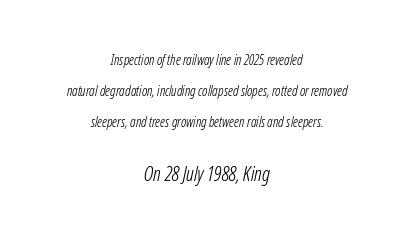
Q: Is the text bold? A: No.
Q: Is the text italic (slanted)? A: Yes, it leans right by about 12 degrees.
Q: Is the text underlined? A: No.
Q: How is the paragraph aligned? A: Centered.
Q: Is the spacing between letters normal or unusually wide? A: Normal.
Q: Is the spacing between lines tight, normal or loose? A: Loose.
Q: Which block of text is set in a larger size, the first (top) or the second (bottom)? A: The second (bottom) one.
